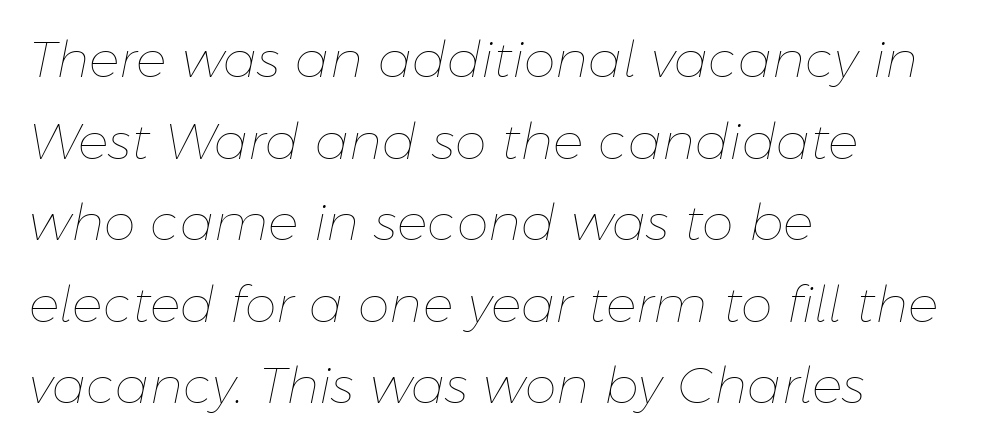
Nobody drew a line under any word here. Characters are canted at an angle relative to the baseline's perpendicular. The passage shown has conventional tracking throughout. This sample has the flowing, uneven cadence of proportional lettering.
